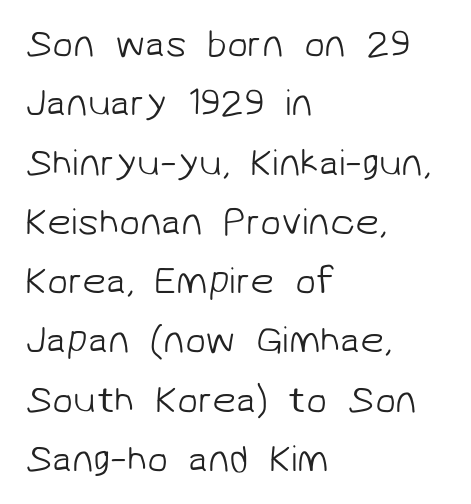
Normally led — the rows are evenly, conventionally spaced. This sample has the flowing, uneven cadence of proportional lettering. Serif or sans? Sans — the stroke terminals are bare. Rule under the text: the space is simply empty.
